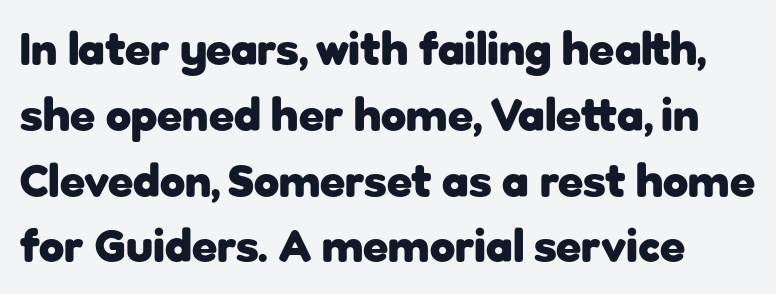
Q: Is the text bold? A: Yes.
Q: Is the text italic (slanted)? A: No, it is upright.
Q: Is the typeface a serif or a sans-serif typeface? A: Sans-serif.
Q: Is the text underlined? A: No.
Q: Is the spacing between letters normal or unusually wide? A: Normal.
Q: Is the spacing between lines tight, normal or loose? A: Normal.
Q: Width (condensed, normal, or wide)? A: Normal.
Q: Stroke contrast? A: Low.
Q: x-height? A: Medium.
Q: Monospaced? A: No.
